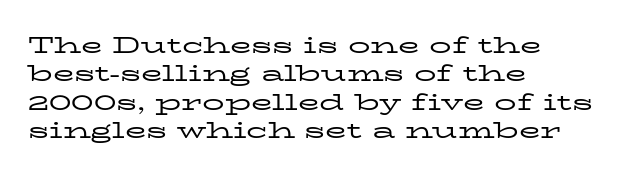
The image shows 22 px text type, upright; set left-aligned, normal line spacing (1.29x), normal letter spacing, not underlined.
